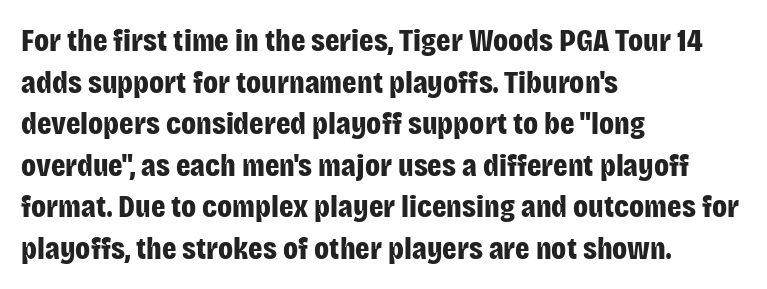
{"serif": "no", "italic": "no", "bold": "yes", "weight": "bold", "width": "condensed", "stroke_contrast": "low", "x_height": "large", "monospaced": "no", "underline": "no", "align": "left", "line_spacing": "normal", "line_spacing_ratio": 1.3, "letter_spacing": "normal", "letter_spacing_em": 0.0, "glyph_px": 32}
